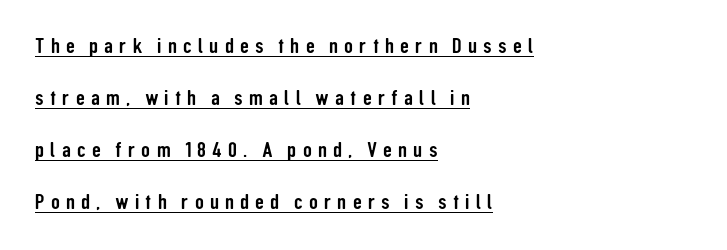
Q: Is the text italic (slanted)? A: No, it is upright.
Q: Is the text underlined? A: Yes.
Q: How is the paragraph aligned? A: Left-aligned.
Q: Is the spacing between letters normal or unusually wide? A: Unusually wide.
Q: Is the spacing between lines tight, normal or loose? A: Loose.
